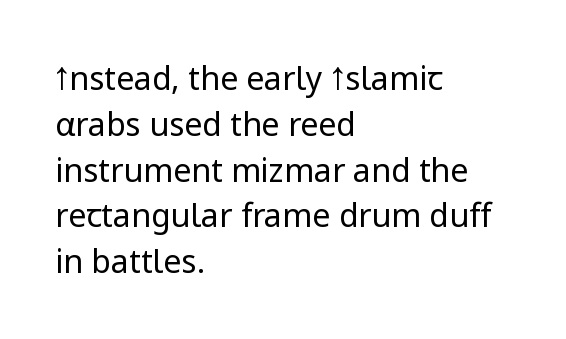
The image shows 32 px regular-weight sans-serif type, upright; set left-aligned, normal line spacing (1.43x), normal letter spacing, not underlined; low stroke contrast and a medium x-height.
